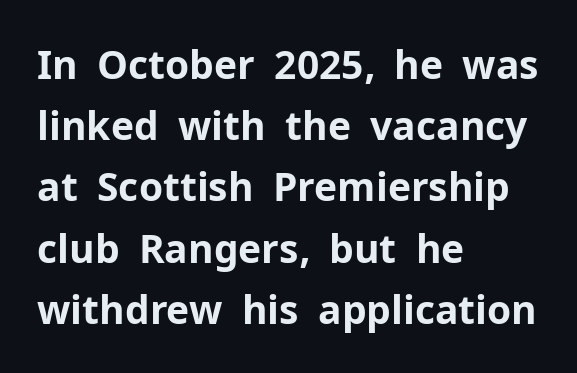
Q: Is the text bold? A: Yes.
Q: Is the text italic (slanted)? A: No, it is upright.
Q: Is the typeface a serif or a sans-serif typeface? A: Sans-serif.
Q: Is the text underlined? A: No.
Q: How is the paragraph aligned? A: Left-aligned.
Q: Is the spacing between letters normal or unusually wide? A: Normal.
Q: Is the spacing between lines tight, normal or loose? A: Normal.
Q: Width (condensed, normal, or wide)? A: Normal.
Q: Stroke contrast? A: Low.
Q: x-height? A: Medium.
Q: Monospaced? A: No.
